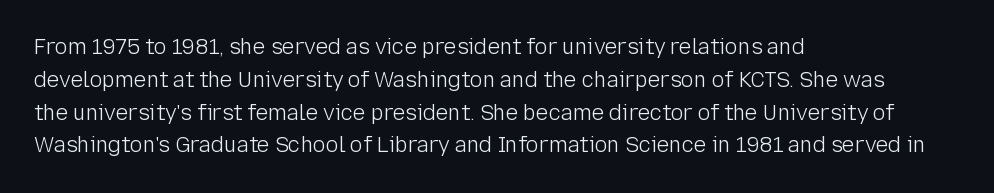
{"italic": "no", "bold": "no", "underline": "no", "align": "left", "line_spacing": "normal", "line_spacing_ratio": 1.56, "letter_spacing": "normal", "letter_spacing_em": 0.0, "glyph_px": 21}
